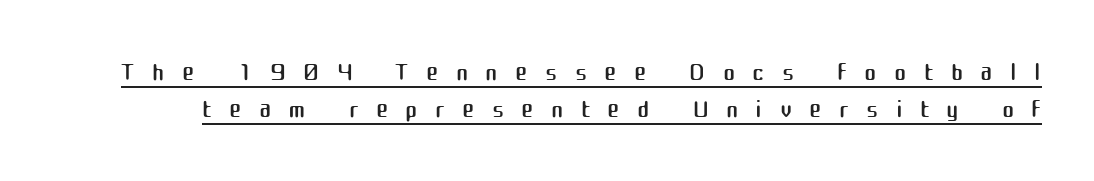
Q: Is the text bold? A: No.
Q: Is the text italic (slanted)? A: No, it is upright.
Q: Is the typeface a serif or a sans-serif typeface? A: Sans-serif.
Q: Is the text underlined? A: Yes.
Q: Is the spacing between letters normal or unusually wide? A: Unusually wide.
Q: Is the spacing between lines tight, normal or loose? A: Tight.
Q: Width (condensed, normal, or wide)? A: Normal.
Q: Stroke contrast? A: Medium.
Q: x-height? A: Medium.
Q: Monospaced? A: No.
